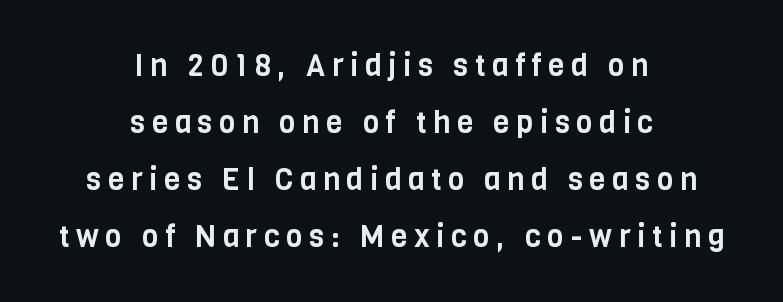
Loose tracking; the words dissolve into strings of separated letters. Does the leading feel generous? Absolutely, it's lavish. To sum up the face: it is a sans, with no serifs. You could not count columns in this text — the font is proportionally spaced. Quick note: underline off. It's the straight-up-and-down kind of type.
